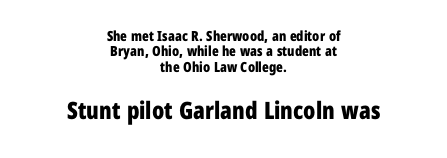
Between these two stacked blocks, the lower one wins on size. The vertical gap from one line to the next is small. The characters look thick and weighty, a clear bold. The zone under the glyphs is completely vacant. Characters follow at the spacing the type designer built in.
